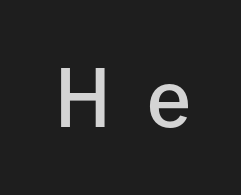
Looks like regular typesetting: each glyph gets only the width it needs. Clear beneath every line of the passage. Display-style spreading of the glyphs; the letterfit is very open. If you drew a line through each stem, it would be perfectly vertical. Summary of weight: moderately heavy, a semibold.
